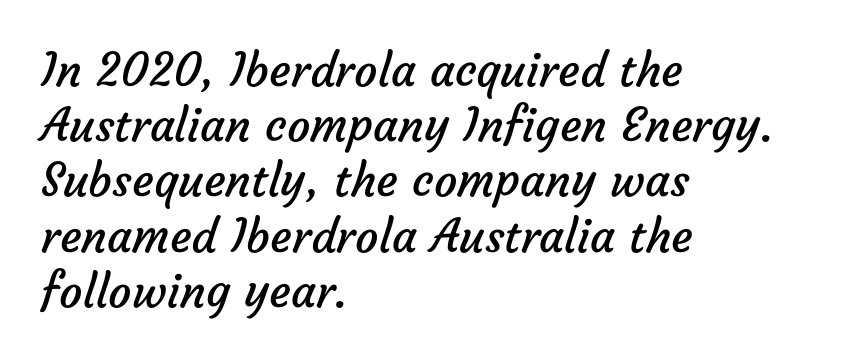
Note the varied advance widths — an 'i' is clearly narrower than an 'm'. The text block is weighted toward the left margin, trailing off unevenly rightward. Characters follow at the spacing the type designer built in. Descenders hang freely into open space. The font sits on the lighter half of the weight spectrum, regular included.
